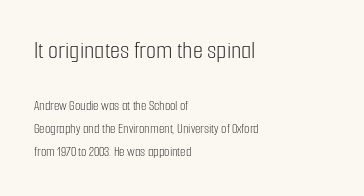
The image shows 26 px text type, upright; set left-aligned, normal line spacing (1.64x), normal letter spacing, not underlined; the first (top) block is 1.86x larger.
